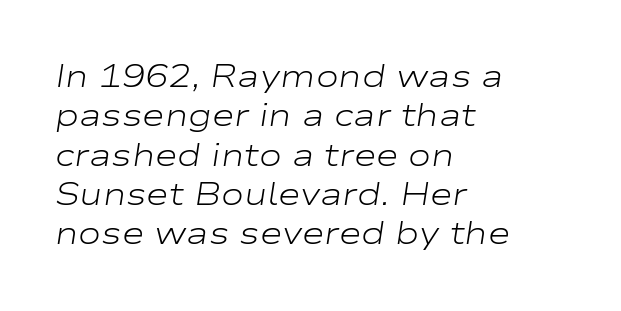
Q: Is the text bold? A: No.
Q: Is the text italic (slanted)? A: Yes, it leans right by about 9 degrees.
Q: Is the text underlined? A: No.
Q: How is the paragraph aligned? A: Left-aligned.
Q: Is the spacing between letters normal or unusually wide? A: Normal.
Q: Is the spacing between lines tight, normal or loose? A: Normal.
Q: Width (condensed, normal, or wide)? A: Wide.
Q: Stroke contrast? A: Low.
Q: x-height? A: Medium.
Q: Monospaced? A: No.
